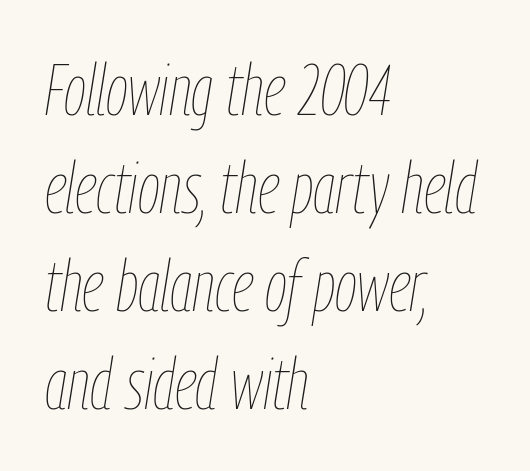
{"italic": "yes", "lean": "right", "slant_degrees": 9, "bold": "no", "weight": "thin", "width": "condensed", "stroke_contrast": "low", "x_height": "medium", "monospaced": "no", "underline": "no", "align": "left", "line_spacing": "normal", "line_spacing_ratio": 1.36, "letter_spacing": "normal", "letter_spacing_em": 0.0, "glyph_px": 72}
